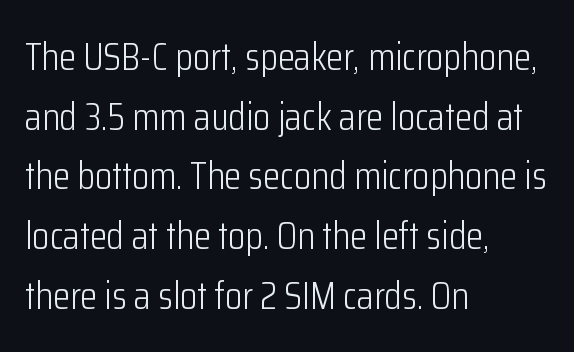
The image shows 39 px light, condensed sans-serif type, upright; set left-aligned, normal line spacing (1.53x), normal letter spacing, not underlined; low stroke contrast and a medium x-height.
